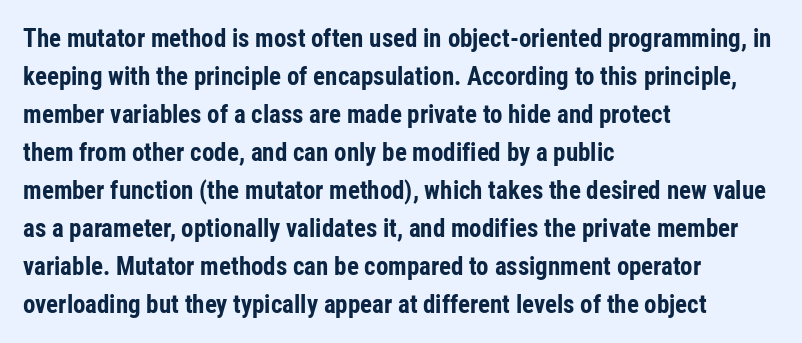
The image shows 25 px bold type, upright; set left-aligned, normal line spacing (1.52x), normal letter spacing, not underlined.
